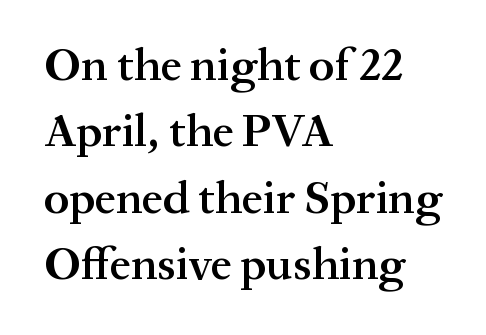
The image shows 47 px semibold serif type, upright; set left-aligned, normal line spacing (1.41x), normal letter spacing, not underlined; medium stroke contrast and a medium x-height.
